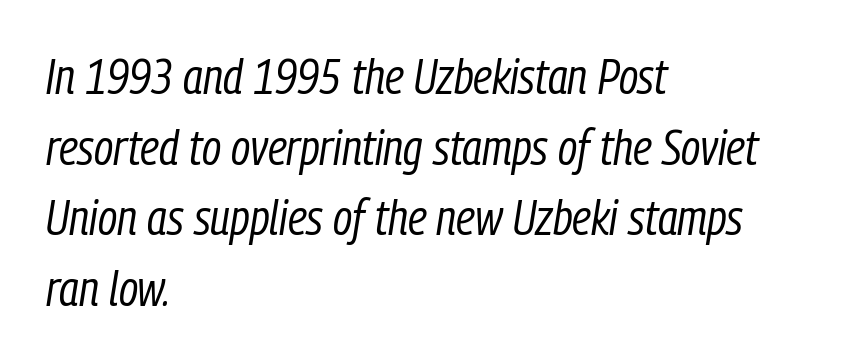
Q: Is the text bold? A: No.
Q: Is the text italic (slanted)? A: Yes, it leans right by about 9 degrees.
Q: Is the text underlined? A: No.
Q: How is the paragraph aligned? A: Left-aligned.
Q: Is the spacing between letters normal or unusually wide? A: Normal.
Q: Is the spacing between lines tight, normal or loose? A: Normal.
Q: Width (condensed, normal, or wide)? A: Condensed.
Q: Stroke contrast? A: Low.
Q: x-height? A: Medium.
Q: Monospaced? A: No.
